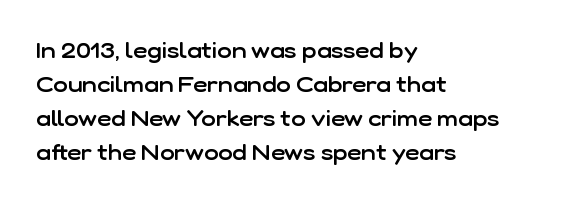
{"italic": "no", "bold": "semi", "underline": "no", "align": "left", "line_spacing": "normal", "line_spacing_ratio": 1.55, "letter_spacing": "normal", "letter_spacing_em": 0.0, "glyph_px": 22}
